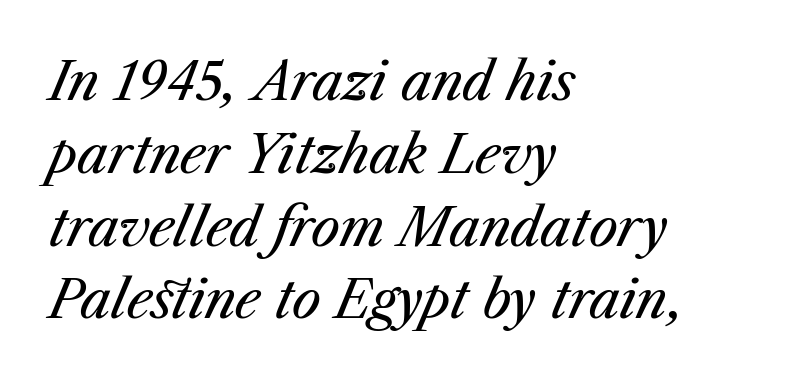
The image shows 52 px regular-weight type, italic (leaning right); set left-aligned, normal line spacing (1.4x), normal letter spacing, not underlined; medium stroke contrast and a medium x-height.
